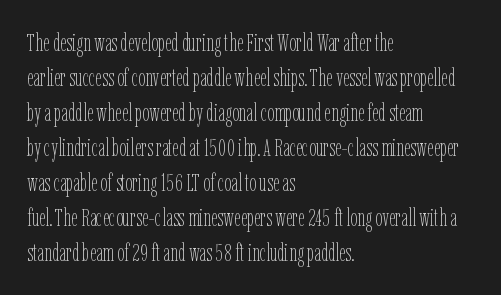
Nobody drew a line under any word here. The passage is arranged the way most books set body copy — flush left. Is the stroke heavy? The answer is a plain regular-or-lighter. Nobody touched the tracking dial on this one. A roman cut, with each character standing at attention. The space between consecutive lines is moderate.
